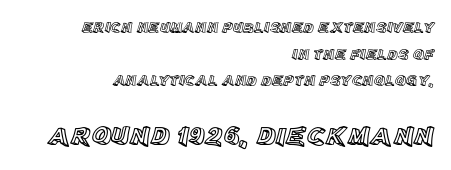
The passage shown begins with its smaller block and ends with its larger one. Spacing between characters is what you'd get straight out of the box. Descenders hang freely into open space.
